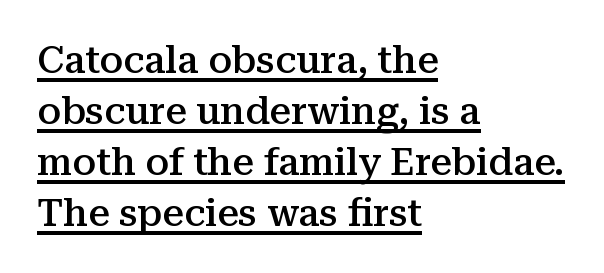
Q: Is the text bold? A: Semi-bold.
Q: Is the text italic (slanted)? A: No, it is upright.
Q: Is the typeface a serif or a sans-serif typeface? A: Serif.
Q: Is the text underlined? A: Yes.
Q: How is the paragraph aligned? A: Left-aligned.
Q: Is the spacing between letters normal or unusually wide? A: Normal.
Q: Is the spacing between lines tight, normal or loose? A: Normal.
Q: Width (condensed, normal, or wide)? A: Normal.
Q: Stroke contrast? A: Medium.
Q: x-height? A: Medium.
Q: Monospaced? A: No.
